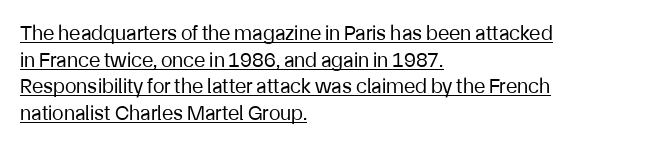
Is the letter spacing exaggerated? No — it looks like the ordinary default. This sample uses an upright cut, with every glyph sitting square on the baseline. Notice how descenders clear the ascenders below comfortably — that's standard leading. Layout note: lines flush left.
